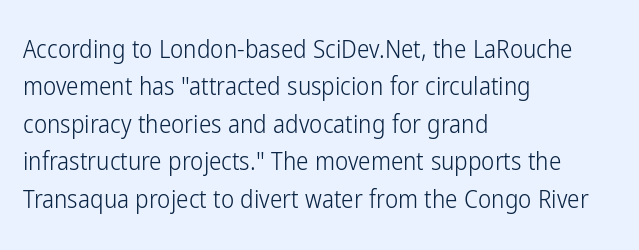
{"italic": "no", "bold": "no", "underline": "no", "align": "left", "line_spacing": "normal", "line_spacing_ratio": 1.5, "letter_spacing": "normal", "letter_spacing_em": 0.0, "glyph_px": 25}
